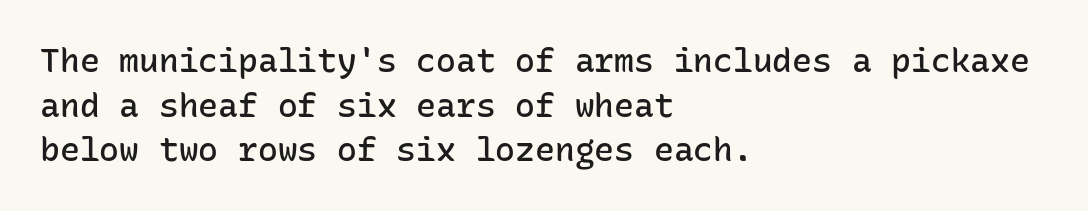
The baseline area is clear. A sans-serif font was chosen for this passage. The lettering stays uniformly vertical, giving the passage a roman look. On the weight axis this lands at semibold, roughly 600.
